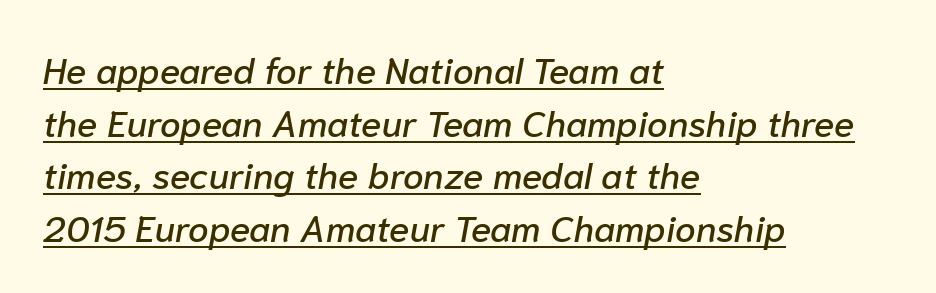
The specimen reads as italic at a glance. Horizontally, the lines are justified to the leading edge only. Students, observe the line beneath the letters — that is underlining. Looks like regular typesetting: each glyph gets only the width it needs. The tracking reads as untouched default to a designer's eye.
